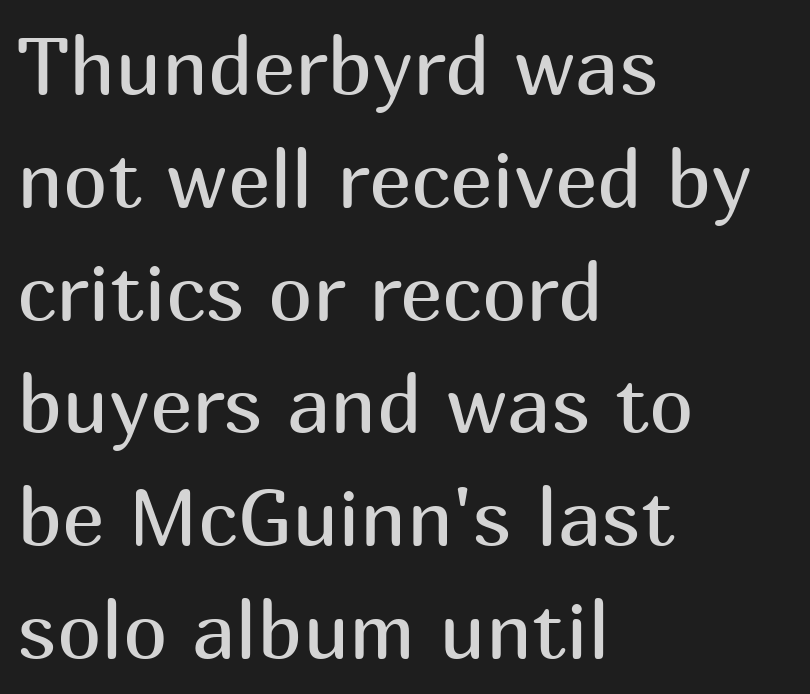
The image shows 80 px regular-weight sans-serif type, upright; set left-aligned, normal line spacing (1.41x), normal letter spacing, not underlined; medium stroke contrast and a medium x-height.
